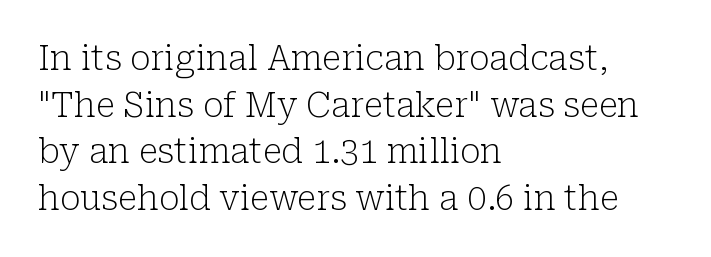
A typesetter would call this proportional, since set widths differ per character. Does the leading feel generous? No, just average. The face used here is rendered with its standard letterfit. Caption: face not bold, strokes unweighted. Each line starts at the same left margin while the right side varies. If you drew a line through each stem, it would be perfectly vertical.
